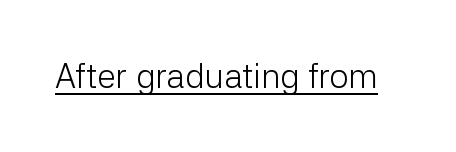
{"serif": "no", "italic": "no", "bold": "no", "weight": "light", "width": "normal", "stroke_contrast": "low", "x_height": "medium", "monospaced": "no", "underline": "yes", "letter_spacing": "normal", "letter_spacing_em": 0.0, "glyph_px": 34}
